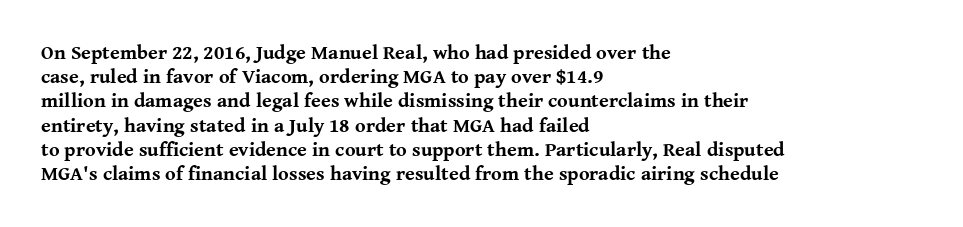
Descenders hang freely into open space. The paragraph has a hard left edge and a soft right edge. It's the straight-up-and-down kind of type. Observe the ordinary spacing: letters are neighbours, not strangers. Weight check: bold — yes, fully.
